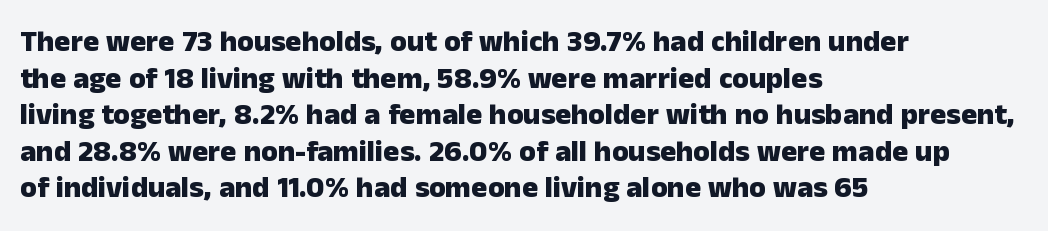
{"serif": "no", "italic": "no", "bold": "yes", "weight": "heavy", "width": "normal", "stroke_contrast": "low", "x_height": "medium", "monospaced": "no", "underline": "no", "align": "left", "line_spacing_ratio": 1.22, "letter_spacing": "normal", "letter_spacing_em": 0.0, "glyph_px": 30}
